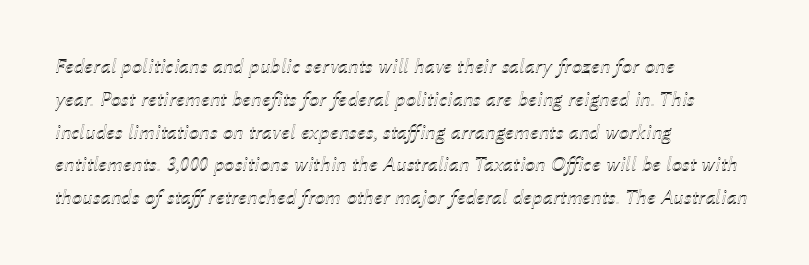
Q: Is the text italic (slanted)? A: Yes, it leans right by about 12 degrees.
Q: Is the text underlined? A: No.
Q: How is the paragraph aligned? A: Left-aligned.
Q: Is the spacing between letters normal or unusually wide? A: Normal.
Q: Is the spacing between lines tight, normal or loose? A: Normal.
